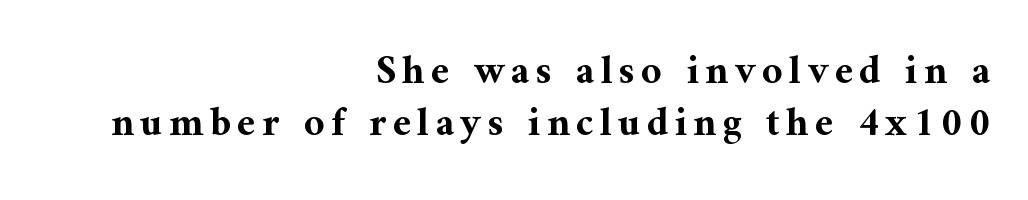
Q: Is the text bold? A: Yes.
Q: Is the text italic (slanted)? A: No, it is upright.
Q: Is the typeface a serif or a sans-serif typeface? A: Serif.
Q: Is the text underlined? A: No.
Q: How is the paragraph aligned? A: Right-aligned.
Q: Is the spacing between lines tight, normal or loose? A: Normal.
Q: Width (condensed, normal, or wide)? A: Normal.
Q: Stroke contrast? A: Medium.
Q: x-height? A: Medium.
Q: Monospaced? A: No.
